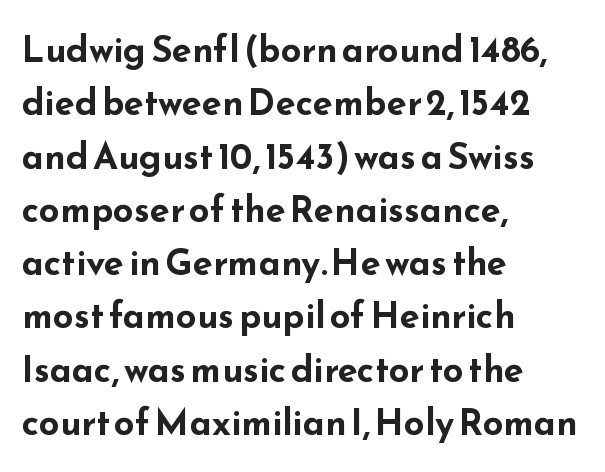
Q: Is the text bold? A: Yes.
Q: Is the text italic (slanted)? A: No, it is upright.
Q: Is the typeface a serif or a sans-serif typeface? A: Sans-serif.
Q: Is the text underlined? A: No.
Q: How is the paragraph aligned? A: Left-aligned.
Q: Is the spacing between letters normal or unusually wide? A: Normal.
Q: Is the spacing between lines tight, normal or loose? A: Normal.
Q: Width (condensed, normal, or wide)? A: Wide.
Q: Stroke contrast? A: Low.
Q: x-height? A: Small.
Q: Monospaced? A: No.
